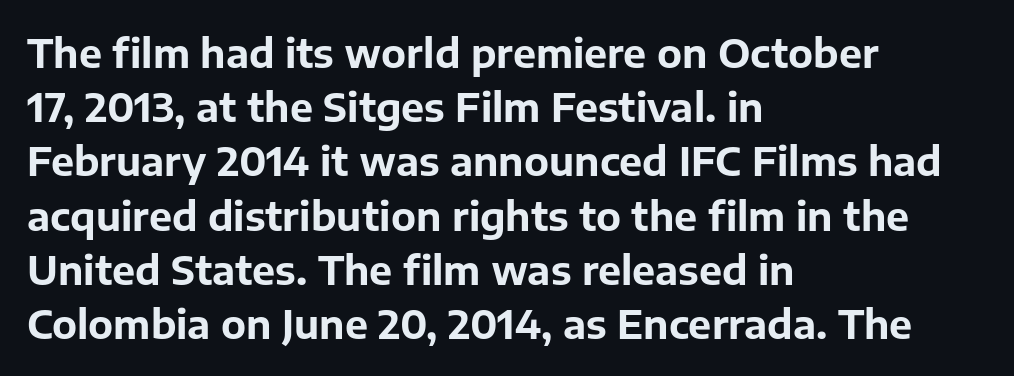
The rendering anchors every line to the left-hand side. The passage shown is typed in a proportional face where columns would drift. This is roman type, the default non-slanted kind. The baseline area is clear. Glyph-to-glyph distance matches everyday printed text.
